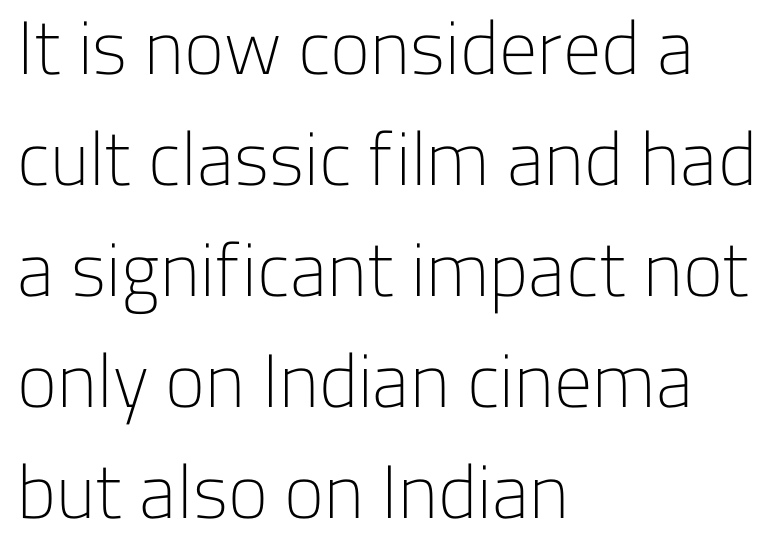
Q: Is the text bold? A: No.
Q: Is the text italic (slanted)? A: No, it is upright.
Q: Is the typeface a serif or a sans-serif typeface? A: Sans-serif.
Q: Is the text underlined? A: No.
Q: How is the paragraph aligned? A: Left-aligned.
Q: Is the spacing between letters normal or unusually wide? A: Normal.
Q: Is the spacing between lines tight, normal or loose? A: Normal.
Q: Width (condensed, normal, or wide)? A: Normal.
Q: Stroke contrast? A: Low.
Q: x-height? A: Medium.
Q: Monospaced? A: No.
